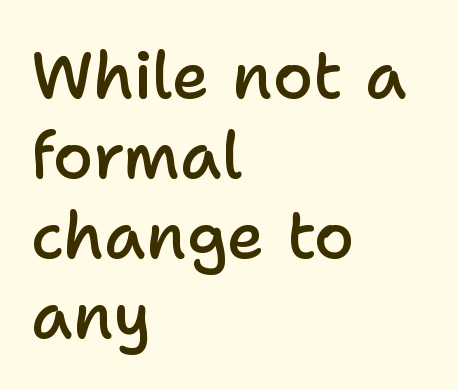
The image shows 65 px semibold sans-serif type, upright; set left-aligned, line spacing 1.23x, normal letter spacing, not underlined; low stroke contrast and a medium x-height.
